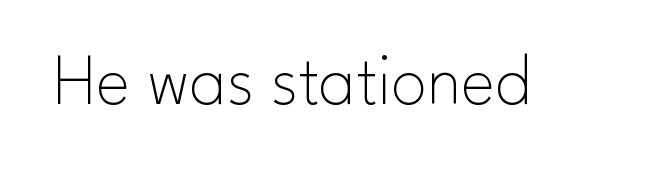
Q: Is the text bold? A: No.
Q: Is the text italic (slanted)? A: No, it is upright.
Q: Is the typeface a serif or a sans-serif typeface? A: Sans-serif.
Q: Is the text underlined? A: No.
Q: Is the spacing between letters normal or unusually wide? A: Normal.
Q: Width (condensed, normal, or wide)? A: Normal.
Q: Stroke contrast? A: Low.
Q: x-height? A: Small.
Q: Monospaced? A: No.
